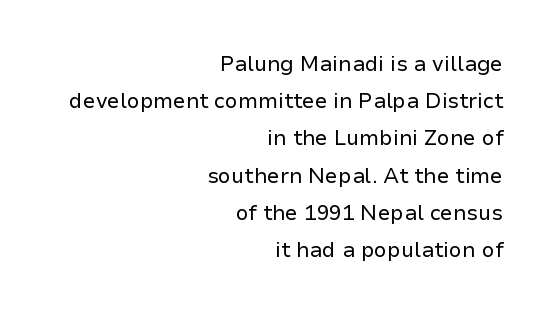
Q: Is the text bold? A: No.
Q: Is the text italic (slanted)? A: No, it is upright.
Q: Is the text underlined? A: No.
Q: How is the paragraph aligned? A: Right-aligned.
Q: Is the spacing between letters normal or unusually wide? A: Normal.
